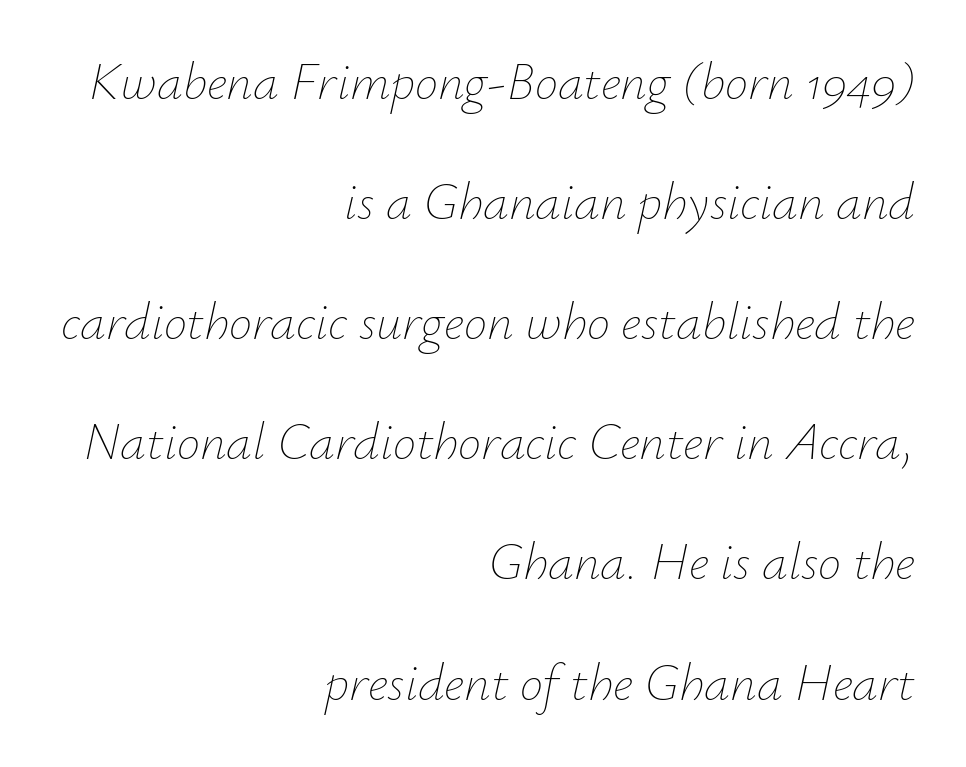
Q: Is the text bold? A: No.
Q: Is the text italic (slanted)? A: Yes, it leans right by about 12 degrees.
Q: Is the text underlined? A: No.
Q: How is the paragraph aligned? A: Right-aligned.
Q: Is the spacing between letters normal or unusually wide? A: Normal.
Q: Is the spacing between lines tight, normal or loose? A: Loose.
Q: Width (condensed, normal, or wide)? A: Normal.
Q: Stroke contrast? A: Low.
Q: x-height? A: Small.
Q: Monospaced? A: No.
